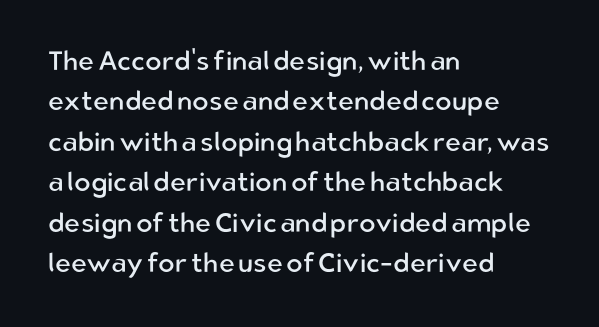
Q: Is the text bold? A: No.
Q: Is the text italic (slanted)? A: No, it is upright.
Q: Is the text underlined? A: No.
Q: How is the paragraph aligned? A: Left-aligned.
Q: Is the spacing between letters normal or unusually wide? A: Normal.
Q: Is the spacing between lines tight, normal or loose? A: Normal.
